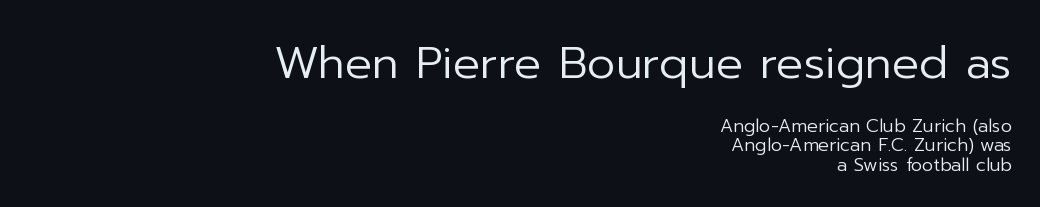
{"serif": "no", "italic": "no", "bold": "no", "weight": "regular", "width": "normal", "stroke_contrast": "low", "x_height": "medium", "monospaced": "no", "underline": "no", "align": "right", "line_spacing": "tight", "line_spacing_ratio": 1.07, "letter_spacing": "normal", "letter_spacing_em": 0.0, "larger_block": "first", "size_ratio": 2.5, "glyph_px": 45}
